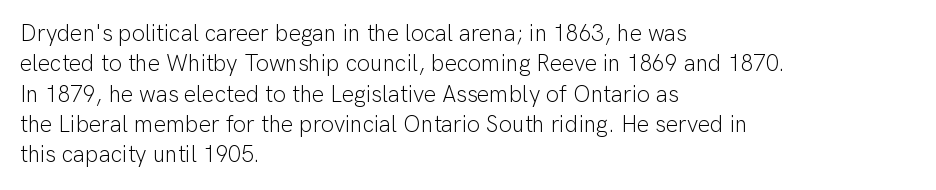
{"italic": "no", "bold": "no", "underline": "no", "align": "left", "line_spacing": "normal", "line_spacing_ratio": 1.32, "letter_spacing": "normal", "letter_spacing_em": 0.0, "glyph_px": 23}
